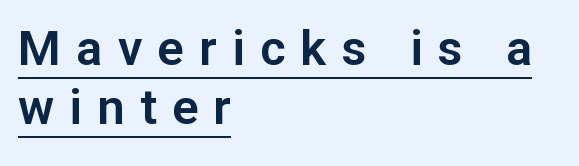
{"serif": "no", "italic": "no", "width": "normal", "stroke_contrast": "low", "x_height": "medium", "monospaced": "no", "underline": "yes", "align": "left", "line_spacing_ratio": 1.2, "letter_spacing": "wide", "letter_spacing_em": 0.31, "glyph_px": 49}
